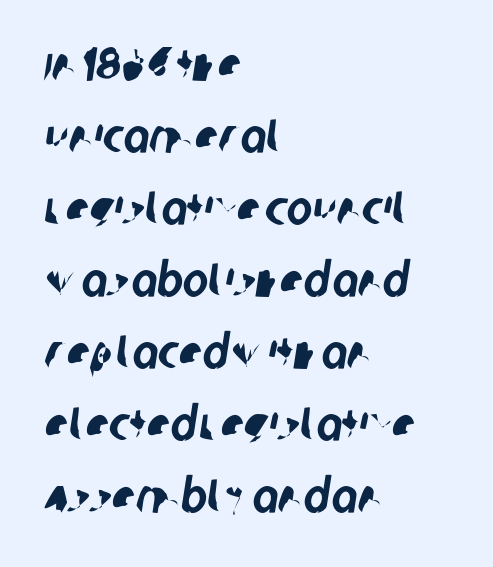
{"serif": "no", "width": "condensed", "stroke_contrast": "low", "x_height": "large", "monospaced": "no", "underline": "no", "align": "left", "line_spacing": "normal", "line_spacing_ratio": 1.5, "letter_spacing": "normal", "letter_spacing_em": 0.0, "glyph_px": 48}
